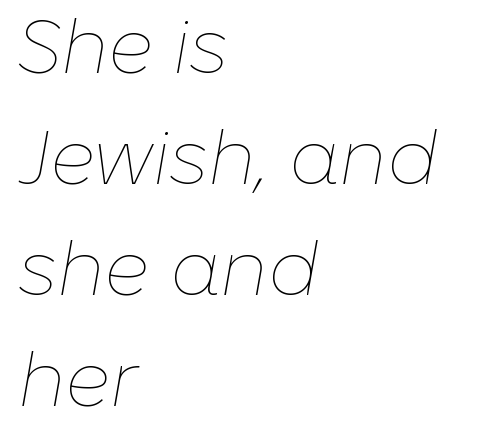
Q: Is the text bold? A: No.
Q: Is the text italic (slanted)? A: Yes, it leans right by about 10 degrees.
Q: Is the text underlined? A: No.
Q: How is the paragraph aligned? A: Left-aligned.
Q: Is the spacing between letters normal or unusually wide? A: Normal.
Q: Is the spacing between lines tight, normal or loose? A: Normal.
Q: Width (condensed, normal, or wide)? A: Normal.
Q: Stroke contrast? A: Low.
Q: x-height? A: Medium.
Q: Monospaced? A: No.
